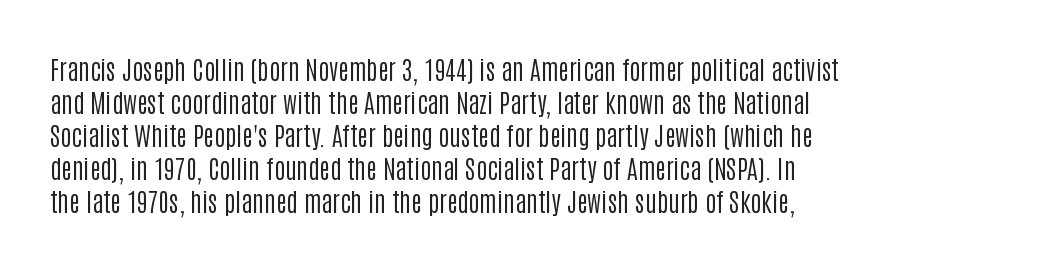
Q: Is the text bold? A: No.
Q: Is the text italic (slanted)? A: No, it is upright.
Q: Is the text underlined? A: No.
Q: How is the paragraph aligned? A: Left-aligned.
Q: Is the spacing between letters normal or unusually wide? A: Normal.
Q: Is the spacing between lines tight, normal or loose? A: Normal.
